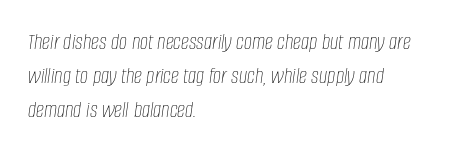
Q: Is the text bold? A: No.
Q: Is the text italic (slanted)? A: Yes, it leans right by about 8 degrees.
Q: Is the text underlined? A: No.
Q: How is the paragraph aligned? A: Left-aligned.
Q: Is the spacing between letters normal or unusually wide? A: Normal.
Q: Is the spacing between lines tight, normal or loose? A: Normal.
